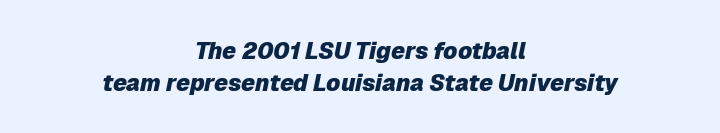
The image shows 23 px bold type, italic (leaning right); set centered, normal line spacing (1.37x), normal letter spacing, not underlined.
